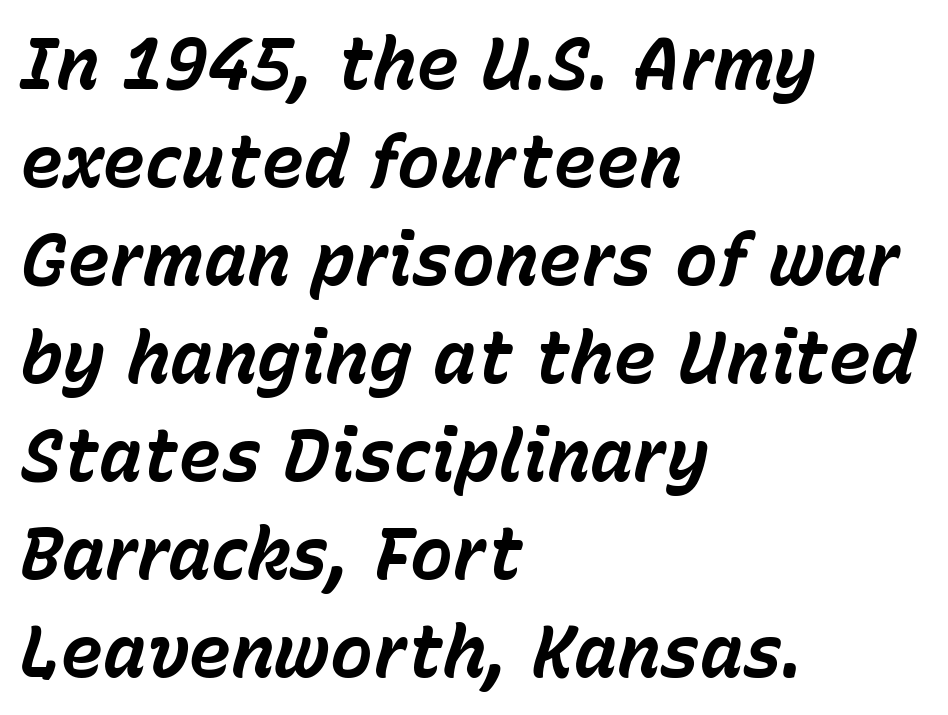
{"italic": "yes", "lean": "right", "slant_degrees": 15, "bold": "yes", "weight": "bold", "width": "normal", "stroke_contrast": "low", "x_height": "medium", "monospaced": "no", "underline": "no", "align": "left", "line_spacing": "normal", "line_spacing_ratio": 1.36, "letter_spacing": "normal", "letter_spacing_em": 0.0, "glyph_px": 72}
